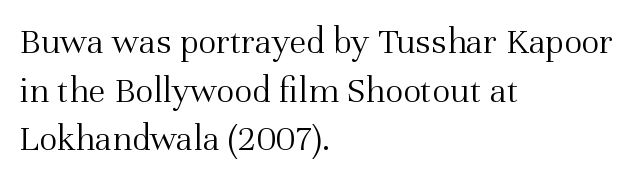
{"serif": "yes", "italic": "no", "bold": "no", "weight": "light", "width": "normal", "stroke_contrast": "medium", "x_height": "medium", "monospaced": "no", "underline": "no", "align": "left", "line_spacing": "normal", "line_spacing_ratio": 1.28, "letter_spacing": "normal", "letter_spacing_em": 0.0, "glyph_px": 38}
